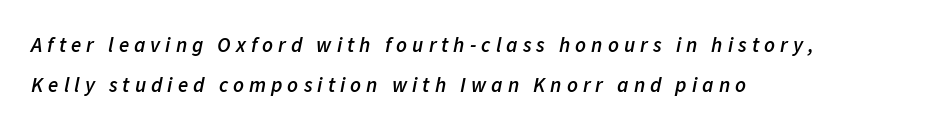
The image shows 21 px text type, italic (leaning right); set left-aligned, line spacing 1.89x, unusually wide letter spacing (+0.24 em), not underlined.
